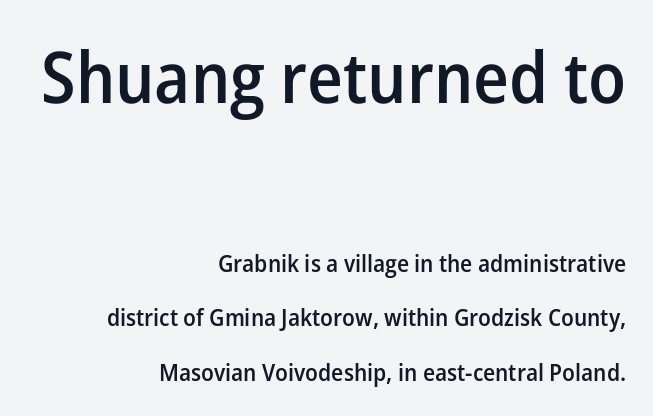
{"serif": "no", "italic": "no", "bold": "semi", "weight": "semibold", "width": "normal", "stroke_contrast": "low", "x_height": "medium", "monospaced": "no", "underline": "no", "align": "right", "line_spacing": "loose", "line_spacing_ratio": 2.28, "letter_spacing": "normal", "letter_spacing_em": 0.0, "larger_block": "first", "size_ratio": 2.96, "glyph_px": 71}
